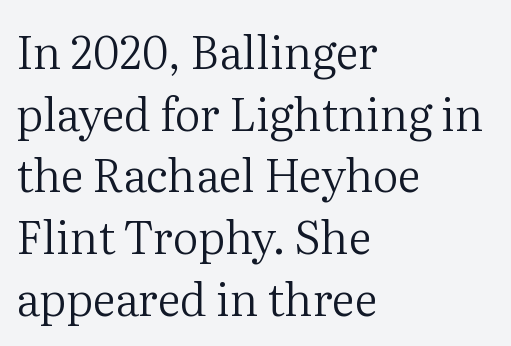
{"serif": "yes", "italic": "no", "bold": "no", "weight": "regular", "width": "normal", "stroke_contrast": "medium", "x_height": "medium", "monospaced": "no", "underline": "no", "align": "left", "line_spacing": "normal", "line_spacing_ratio": 1.37, "letter_spacing": "normal", "letter_spacing_em": 0.0, "glyph_px": 45}
